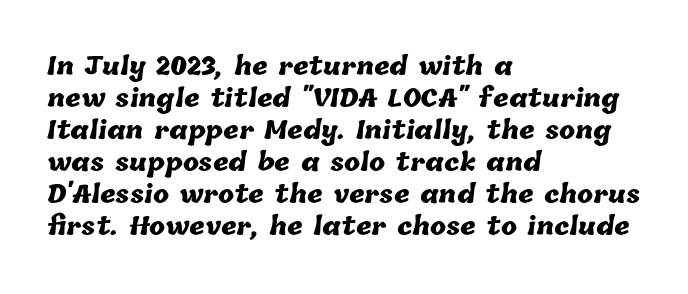
Weight: bold. In CSS terms this would be text-align: left. Plain, unruled lines of type. The passage shown has conventional tracking throughout. Is there much room between lines? A standard amount, neither cramped nor airy.
